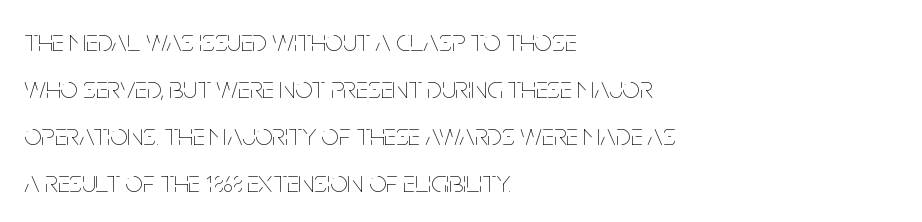
The image shows 31 px thin, condensed type, upright; set left-aligned, normal line spacing (1.52x), normal letter spacing, not underlined; low stroke contrast and a large x-height.
